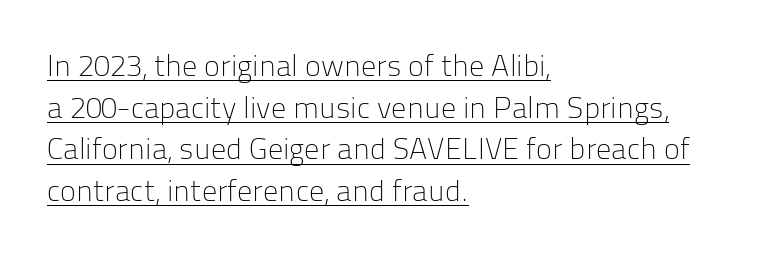
{"serif": "no", "italic": "no", "bold": "no", "weight": "light", "width": "normal", "stroke_contrast": "low", "x_height": "medium", "monospaced": "no", "underline": "yes", "align": "left", "line_spacing": "normal", "line_spacing_ratio": 1.39, "letter_spacing": "normal", "letter_spacing_em": 0.0, "glyph_px": 30}
